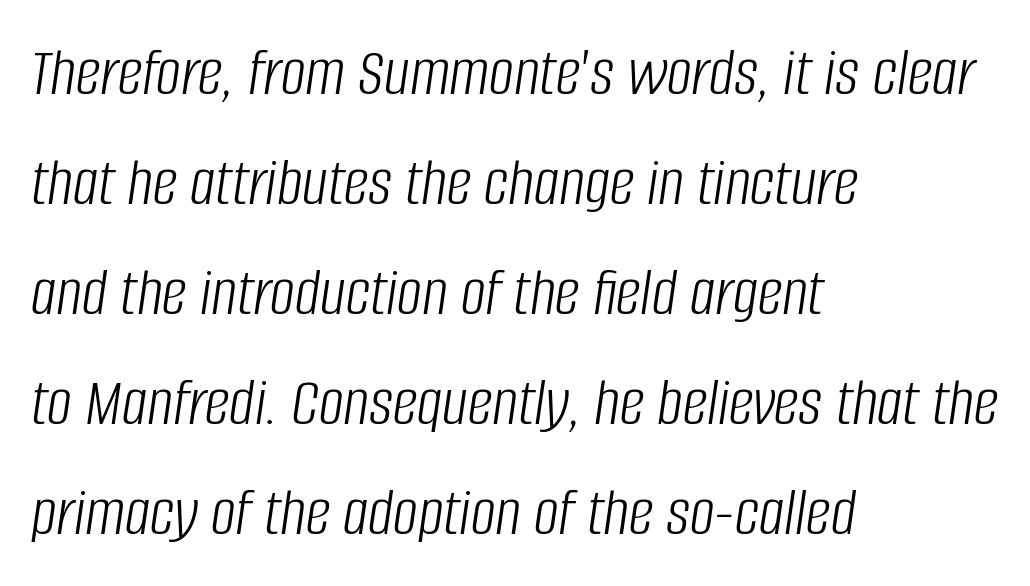
The image shows 70 px light, condensed type, italic (leaning right); set left-aligned, normal line spacing (1.57x), normal letter spacing, not underlined; low stroke contrast and a large x-height.
